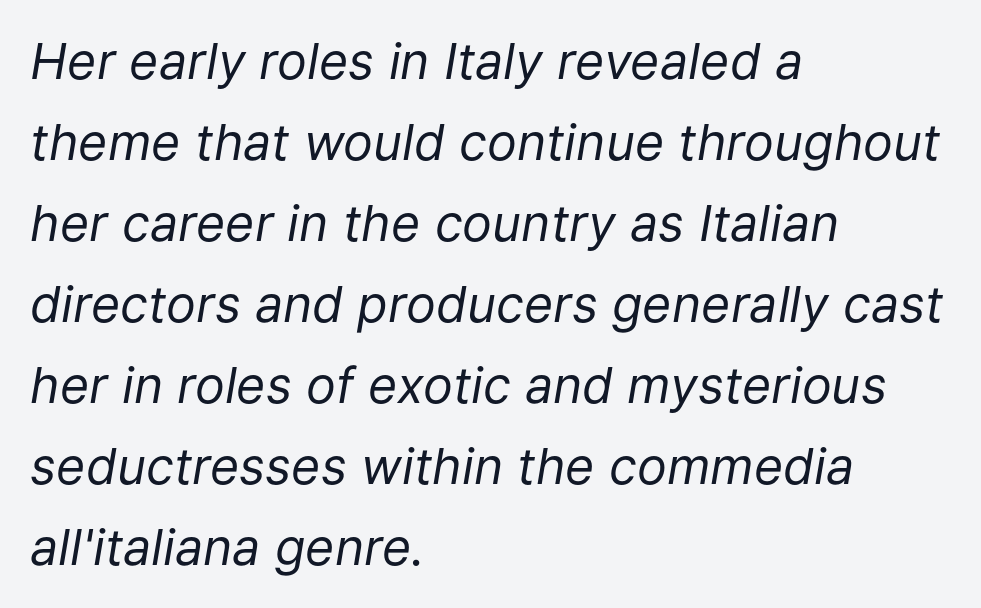
Q: Is the text bold? A: No.
Q: Is the text italic (slanted)? A: Yes, it leans right by about 9 degrees.
Q: Is the text underlined? A: No.
Q: How is the paragraph aligned? A: Left-aligned.
Q: Is the spacing between letters normal or unusually wide? A: Normal.
Q: Is the spacing between lines tight, normal or loose? A: Normal.
Q: Width (condensed, normal, or wide)? A: Normal.
Q: Stroke contrast? A: Low.
Q: x-height? A: Medium.
Q: Monospaced? A: No.
